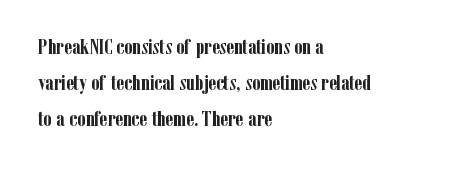
Q: Is the text bold? A: Yes.
Q: Is the text italic (slanted)? A: No, it is upright.
Q: Is the text underlined? A: No.
Q: How is the paragraph aligned? A: Left-aligned.
Q: Is the spacing between letters normal or unusually wide? A: Normal.
